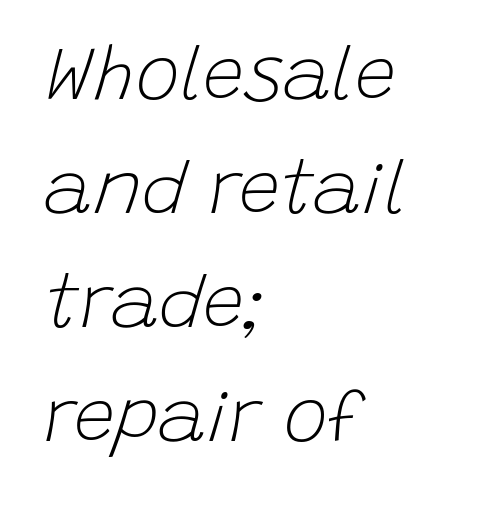
{"italic": "yes", "lean": "right", "slant_degrees": 15, "bold": "no", "weight": "light", "width": "normal", "stroke_contrast": "low", "x_height": "large", "monospaced": "no", "underline": "no", "align": "left", "line_spacing": "normal", "line_spacing_ratio": 1.54, "letter_spacing": "normal", "letter_spacing_em": 0.0, "glyph_px": 74}
